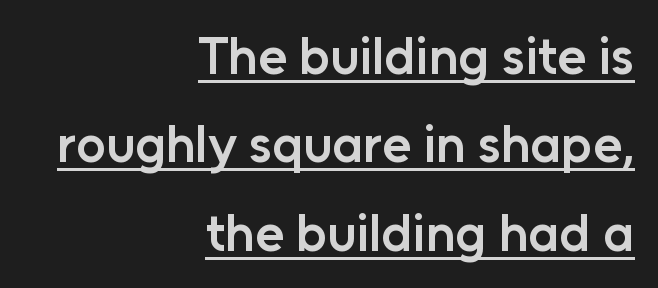
The image shows 52 px semibold sans-serif type, upright; set right-aligned, normal line spacing (1.7x), normal letter spacing, underlined; low stroke contrast and a medium x-height.
